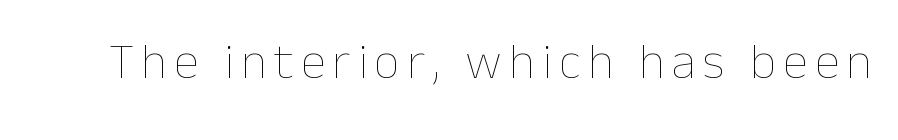
{"italic": "no", "bold": "no", "weight": "thin", "width": "normal", "stroke_contrast": "low", "x_height": "medium", "monospaced": "no", "underline": "no", "glyph_px": 51}
